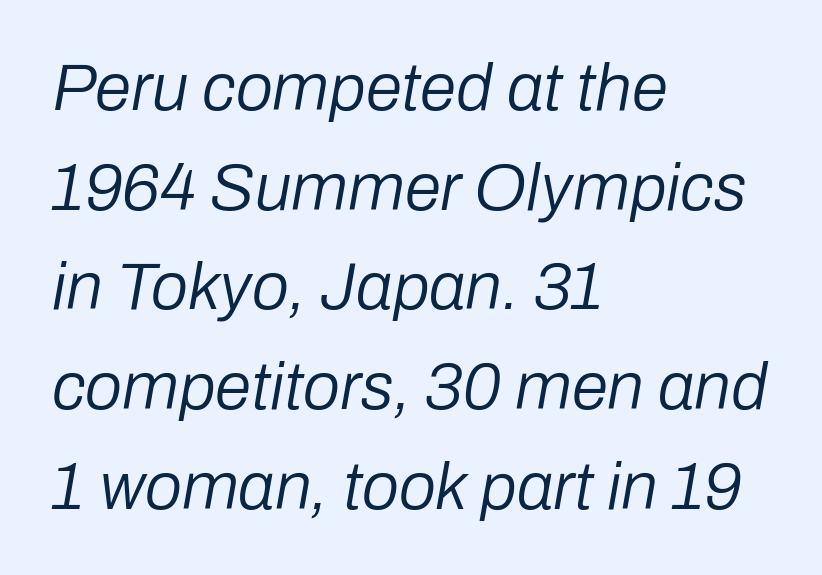
Q: Is the text bold? A: No.
Q: Is the text italic (slanted)? A: Yes, it leans right by about 10 degrees.
Q: Is the text underlined? A: No.
Q: How is the paragraph aligned? A: Left-aligned.
Q: Is the spacing between letters normal or unusually wide? A: Normal.
Q: Is the spacing between lines tight, normal or loose? A: Normal.
Q: Width (condensed, normal, or wide)? A: Normal.
Q: Stroke contrast? A: Low.
Q: x-height? A: Medium.
Q: Monospaced? A: No.
